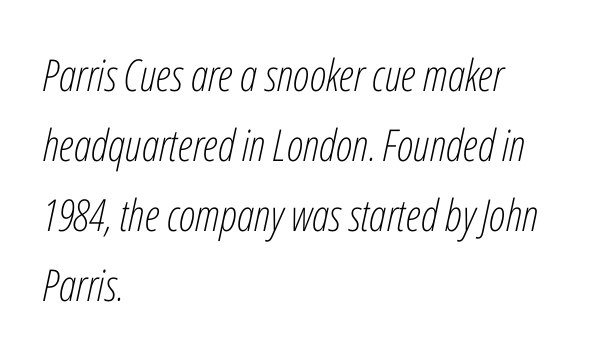
The image shows 44 px light, condensed type, italic (leaning right); set left-aligned, normal line spacing (1.59x), normal letter spacing, not underlined; low stroke contrast and a medium x-height.
